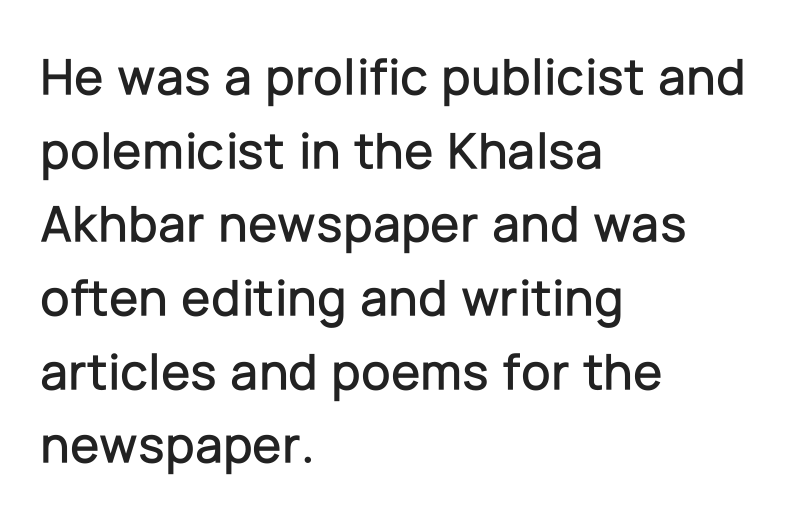
The image shows 53 px sans-serif type, upright; set left-aligned, normal line spacing (1.39x), normal letter spacing, not underlined; low stroke contrast and a medium x-height.
